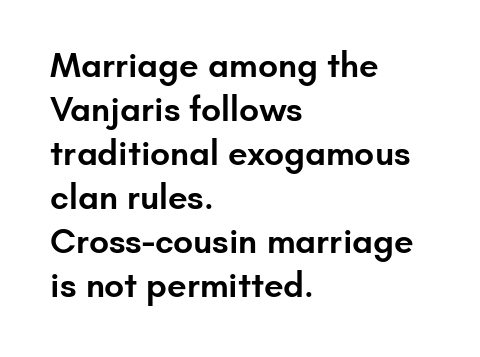
The image shows 35 px semibold sans-serif type, upright; set left-aligned, normal line spacing (1.26x), normal letter spacing, not underlined; low stroke contrast and a small x-height.
